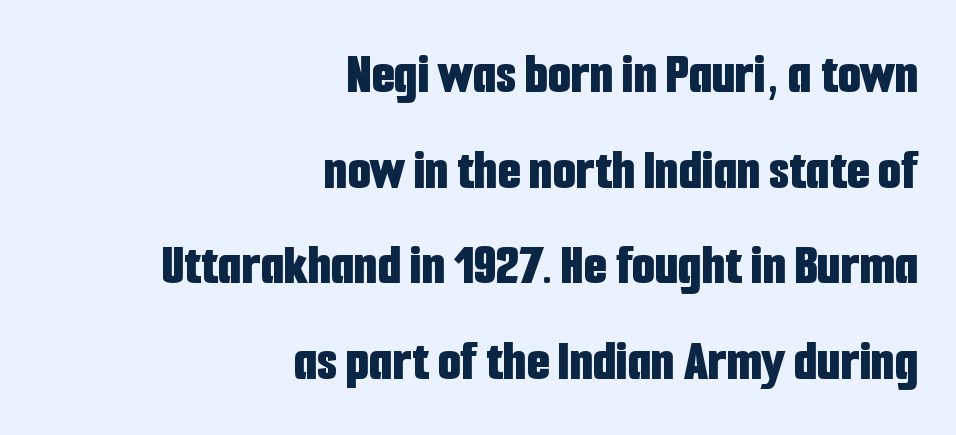
Line spacing here is normal. Stroke terminals: plain, sans-serif. There is no visible air inserted between adjacent glyphs. A dark, heavy texture on the line: the type is bold. Think of a printed novel: that variable character pitch is what you see here. Posture: upright roman.
